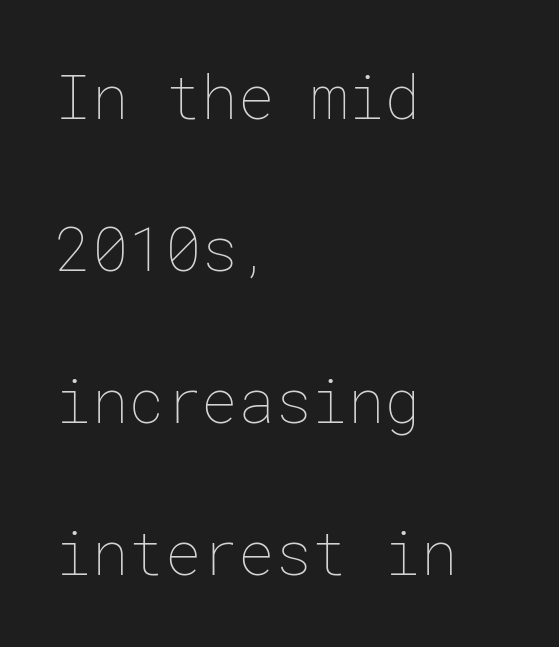
{"italic": "no", "bold": "no", "weight": "thin", "width": "normal", "stroke_contrast": "low", "x_height": "medium", "underline": "no", "align": "left", "line_spacing": "loose", "line_spacing_ratio": 2.49, "letter_spacing": "normal", "letter_spacing_em": 0.0, "glyph_px": 61}
